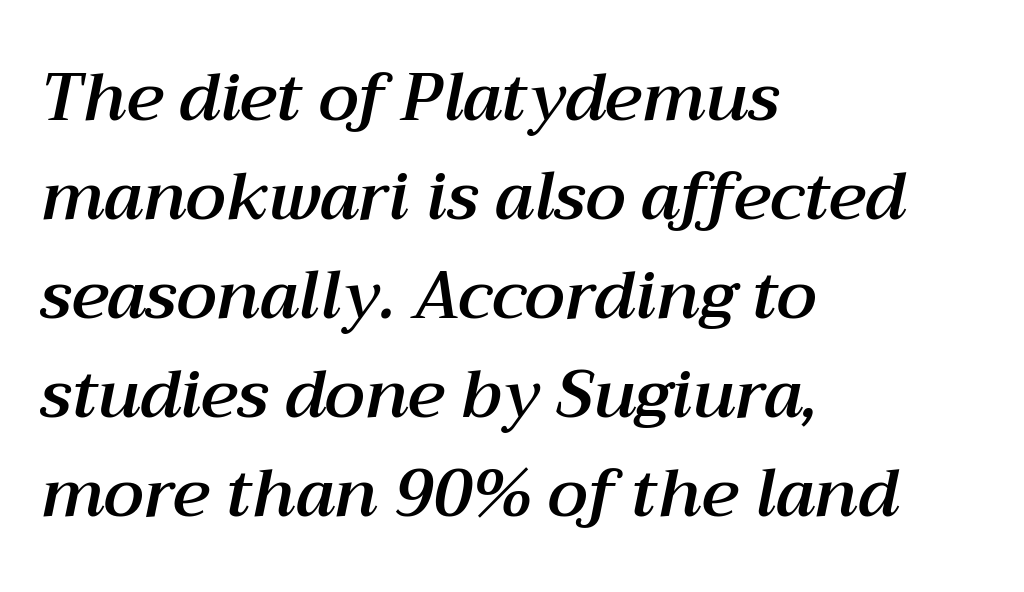
The image shows 66 px text type, italic (leaning right); set left-aligned, normal line spacing (1.5x), normal letter spacing, not underlined; medium stroke contrast and a medium x-height.
